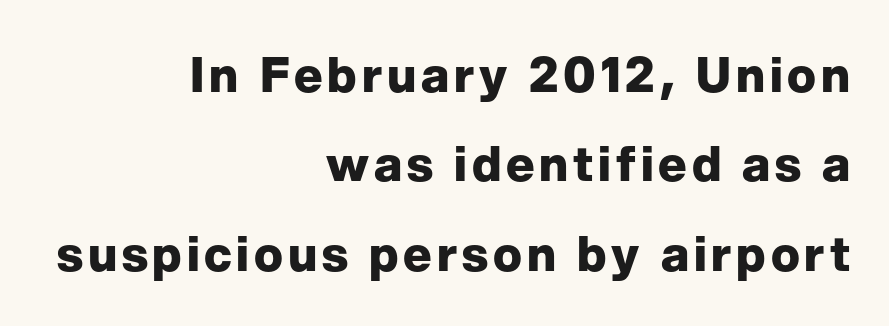
Q: Is the text bold? A: Yes.
Q: Is the text italic (slanted)? A: No, it is upright.
Q: Is the typeface a serif or a sans-serif typeface? A: Sans-serif.
Q: Is the text underlined? A: No.
Q: How is the paragraph aligned? A: Right-aligned.
Q: Width (condensed, normal, or wide)? A: Normal.
Q: Stroke contrast? A: Low.
Q: x-height? A: Medium.
Q: Monospaced? A: No.
